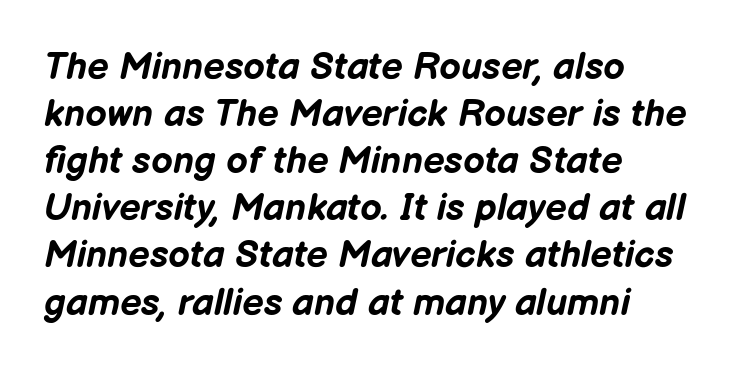
{"italic": "yes", "lean": "right", "slant_degrees": 12, "bold": "yes", "weight": "bold", "width": "normal", "stroke_contrast": "low", "x_height": "medium", "monospaced": "no", "underline": "no", "align": "left", "line_spacing_ratio": 1.24, "letter_spacing": "normal", "letter_spacing_em": 0.0, "glyph_px": 38}
